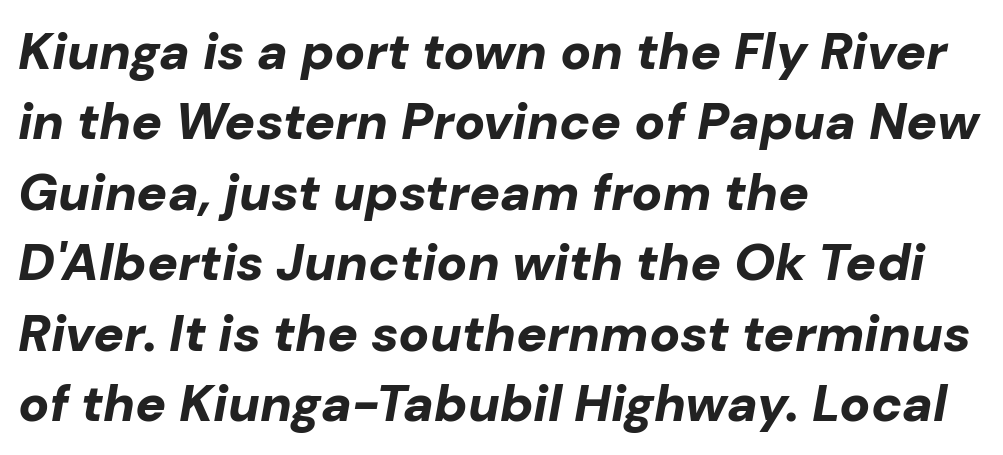
The gap between lines stays unmarked. A typesetter would call this zero additional tracking. The rendering uses natural spacing where letterforms have individual widths. The passage shown leans; its letterforms are oblique. The face used here has the dense, thick strokes of a bold. In CSS terms this would be text-align: left.
